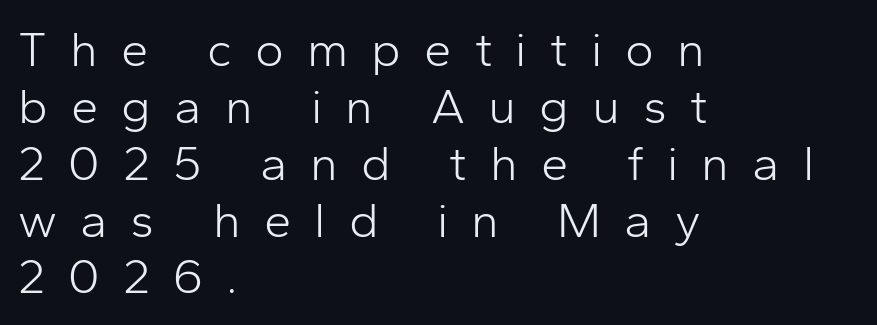
The image shows 49 px light sans-serif type, upright; set left-aligned, line spacing 1.16x, unusually wide letter spacing (+0.47 em), not underlined; low stroke contrast and a medium x-height.
